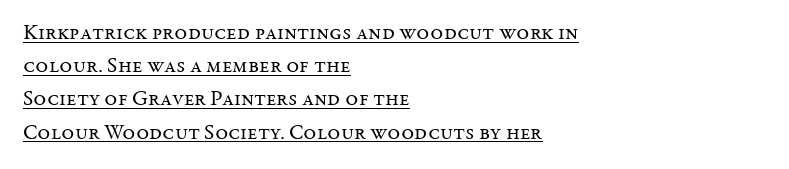
{"italic": "no", "bold": "no", "underline": "yes", "align": "left", "line_spacing": "normal", "line_spacing_ratio": 1.51, "letter_spacing": "normal", "letter_spacing_em": 0.0, "glyph_px": 22}
